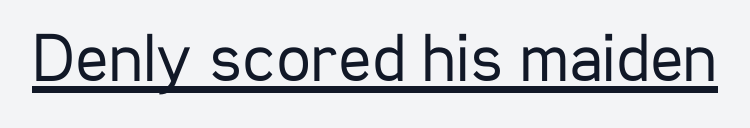
The image shows 69 px regular-weight, condensed sans-serif type, upright; set normal letter spacing, underlined; low stroke contrast and a medium x-height.
